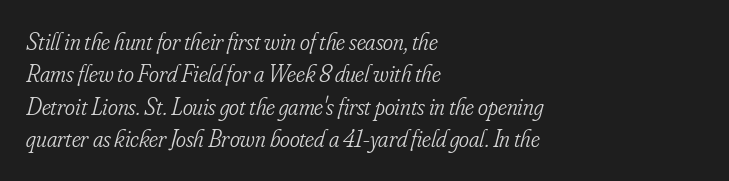
Q: Is the text bold? A: No.
Q: Is the text italic (slanted)? A: Yes, it leans right by about 16 degrees.
Q: Is the text underlined? A: No.
Q: How is the paragraph aligned? A: Left-aligned.
Q: Is the spacing between letters normal or unusually wide? A: Normal.
Q: Is the spacing between lines tight, normal or loose? A: Normal.
